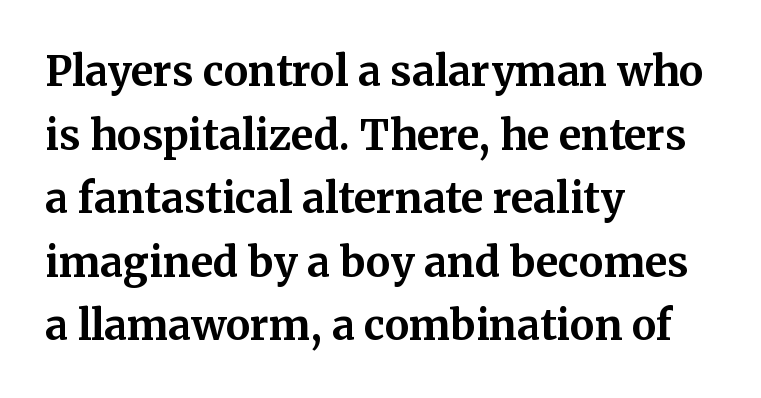
Q: Is the text bold? A: Yes.
Q: Is the text italic (slanted)? A: No, it is upright.
Q: Is the typeface a serif or a sans-serif typeface? A: Serif.
Q: Is the text underlined? A: No.
Q: How is the paragraph aligned? A: Left-aligned.
Q: Is the spacing between letters normal or unusually wide? A: Normal.
Q: Is the spacing between lines tight, normal or loose? A: Normal.
Q: Width (condensed, normal, or wide)? A: Normal.
Q: Stroke contrast? A: Medium.
Q: x-height? A: Medium.
Q: Monospaced? A: No.
